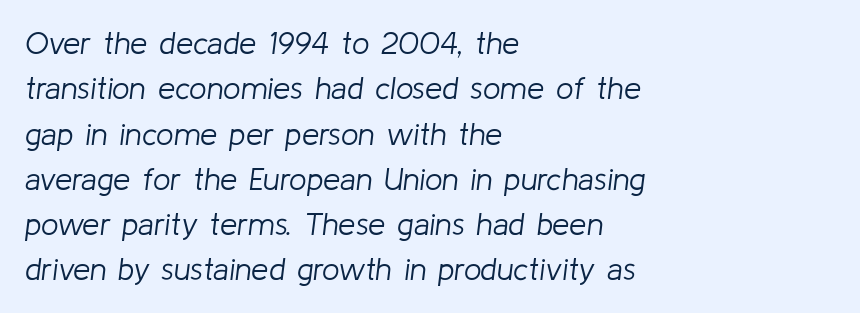
Q: Is the text bold? A: No.
Q: Is the text italic (slanted)? A: Yes, it leans right by about 8 degrees.
Q: Is the text underlined? A: No.
Q: How is the paragraph aligned? A: Left-aligned.
Q: Is the spacing between letters normal or unusually wide? A: Normal.
Q: Is the spacing between lines tight, normal or loose? A: Normal.
Q: Width (condensed, normal, or wide)? A: Normal.
Q: Stroke contrast? A: Low.
Q: x-height? A: Medium.
Q: Monospaced? A: No.
